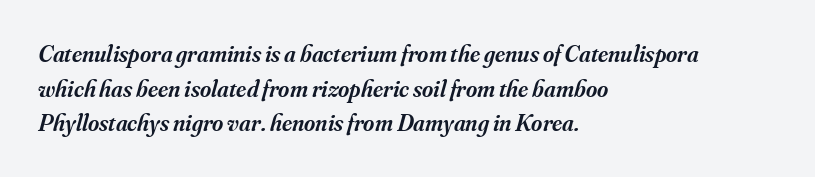
Q: Is the text bold? A: Semi-bold.
Q: Is the text italic (slanted)? A: Yes, it leans right by about 16 degrees.
Q: Is the text underlined? A: No.
Q: How is the paragraph aligned? A: Left-aligned.
Q: Is the spacing between letters normal or unusually wide? A: Normal.
Q: Is the spacing between lines tight, normal or loose? A: Normal.
